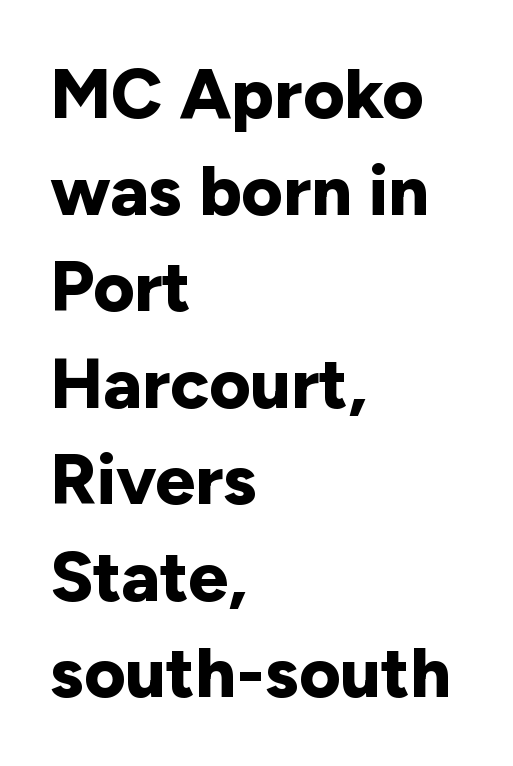
The image shows 71 px bold sans-serif type, upright; set left-aligned, normal line spacing (1.36x), normal letter spacing, not underlined; low stroke contrast and a medium x-height.
